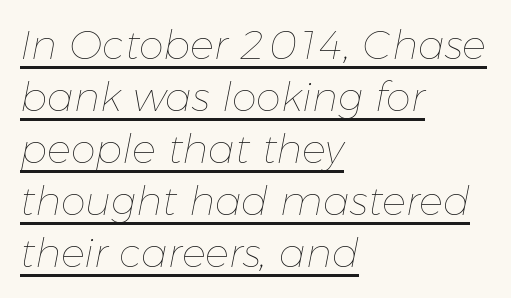
The vertical gap from one line to the next is medium. Do the characters align in a grid? No, the font is proportional. When letters slant like this, we call the style italic. Is there an underline? Yes — a line sits under the letters.
